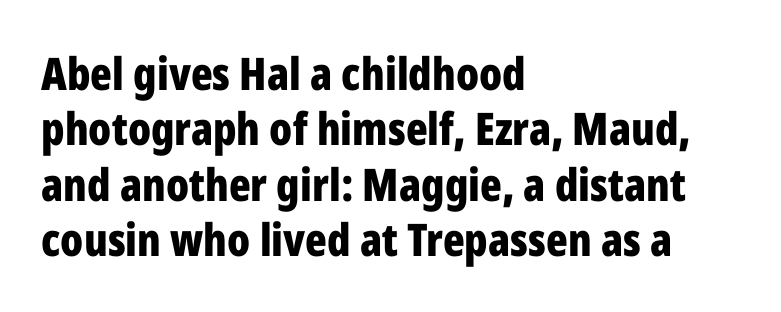
{"serif": "no", "italic": "no", "bold": "yes", "weight": "bold", "width": "condensed", "stroke_contrast": "low", "x_height": "medium", "monospaced": "no", "underline": "no", "align": "left", "line_spacing_ratio": 1.23, "letter_spacing": "normal", "letter_spacing_em": 0.0, "glyph_px": 45}
